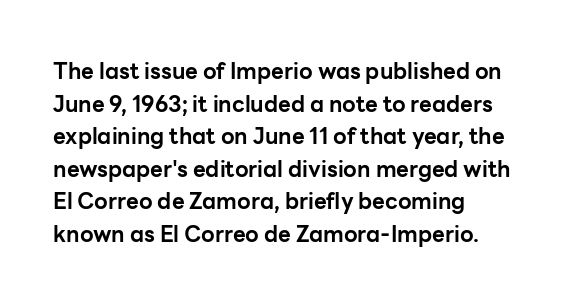
{"italic": "no", "bold": "yes", "underline": "no", "align": "left", "line_spacing": "normal", "line_spacing_ratio": 1.48, "letter_spacing": "normal", "letter_spacing_em": 0.0, "glyph_px": 22}
